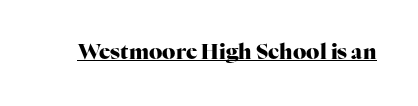
Emphasis is given by a line drawn under the lettering. Weight: bold. Honestly, the letter spacing is just normal — you wouldn't notice it. Is there any slant? The stems are plumb.
